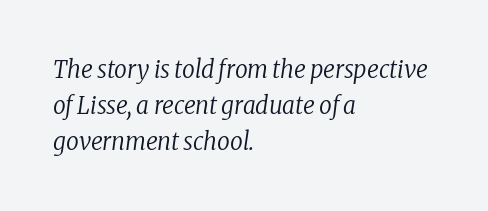
Q: Is the text bold? A: No.
Q: Is the text italic (slanted)? A: Yes, it leans right by about 8 degrees.
Q: Is the text underlined? A: No.
Q: How is the paragraph aligned? A: Left-aligned.
Q: Is the spacing between letters normal or unusually wide? A: Normal.
Q: Is the spacing between lines tight, normal or loose? A: Normal.
